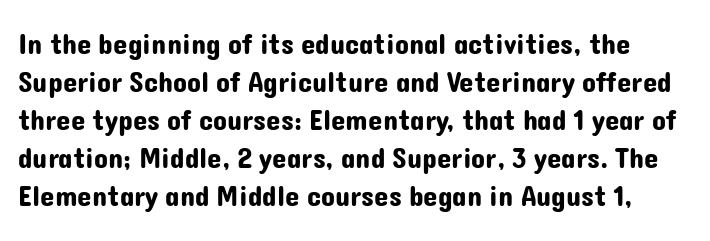
The image shows 29 px sans-serif type, upright; set normal line spacing (1.31x), normal letter spacing, not underlined; low stroke contrast and a medium x-height.
